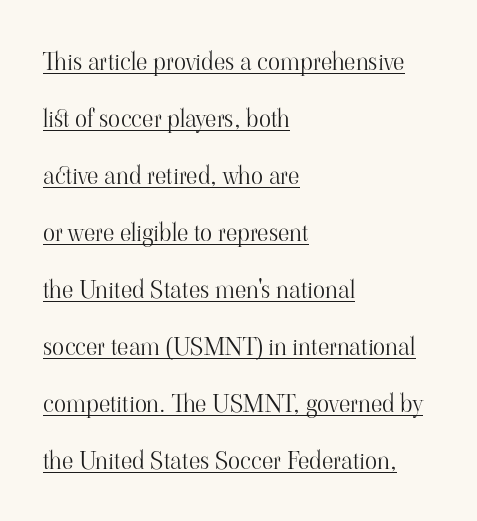
{"italic": "no", "bold": "no", "underline": "yes", "align": "left", "line_spacing": "loose", "line_spacing_ratio": 2.28, "letter_spacing": "normal", "letter_spacing_em": 0.0, "glyph_px": 25}
